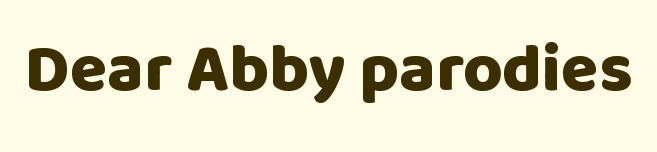
{"serif": "no", "italic": "no", "bold": "yes", "weight": "heavy", "width": "normal", "stroke_contrast": "low", "x_height": "large", "monospaced": "no", "underline": "no", "letter_spacing": "normal", "letter_spacing_em": 0.0, "glyph_px": 68}
